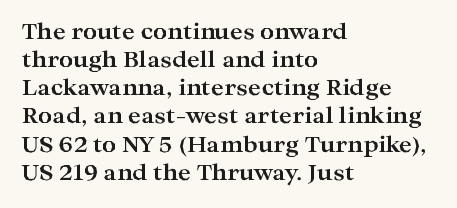
The image shows 22 px bold type, upright; set left-aligned, normal line spacing (1.28x), normal letter spacing, not underlined.
